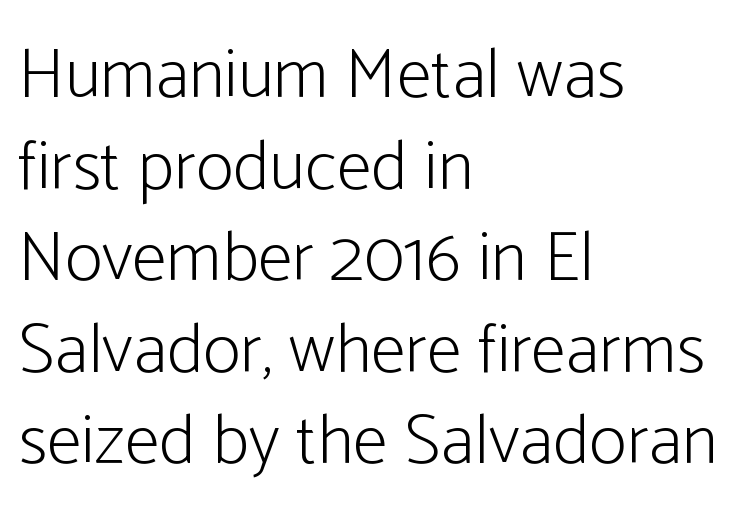
No extra ink here — the face is not bold. The letters stand straight up with perfectly vertical stems. Regarding serifs, this sample does without them. The vertical gap from one line to the next is medium.
